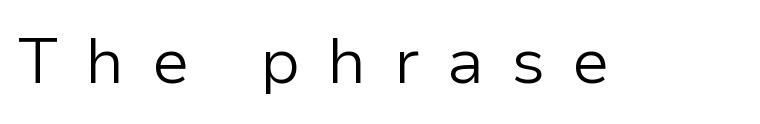
The image shows 64 px light sans-serif type, upright; set unusually wide letter spacing (+0.42 em), not underlined; low stroke contrast and a medium x-height.
